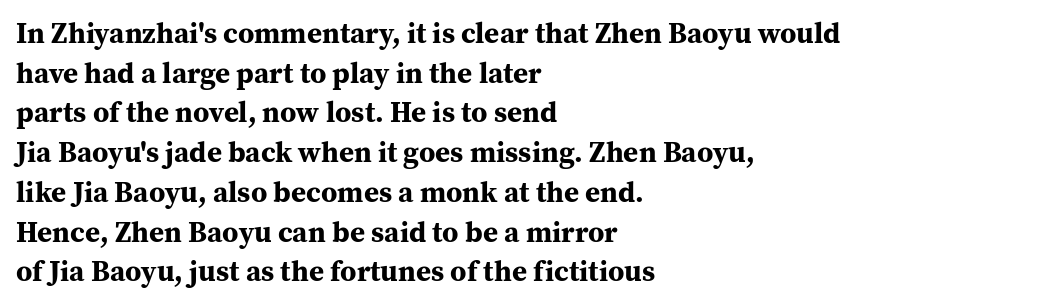
Q: Is the text bold? A: Yes.
Q: Is the text italic (slanted)? A: No, it is upright.
Q: Is the typeface a serif or a sans-serif typeface? A: Serif.
Q: Is the text underlined? A: No.
Q: How is the paragraph aligned? A: Left-aligned.
Q: Is the spacing between letters normal or unusually wide? A: Normal.
Q: Is the spacing between lines tight, normal or loose? A: Normal.
Q: Width (condensed, normal, or wide)? A: Normal.
Q: Stroke contrast? A: Medium.
Q: x-height? A: Medium.
Q: Monospaced? A: No.
